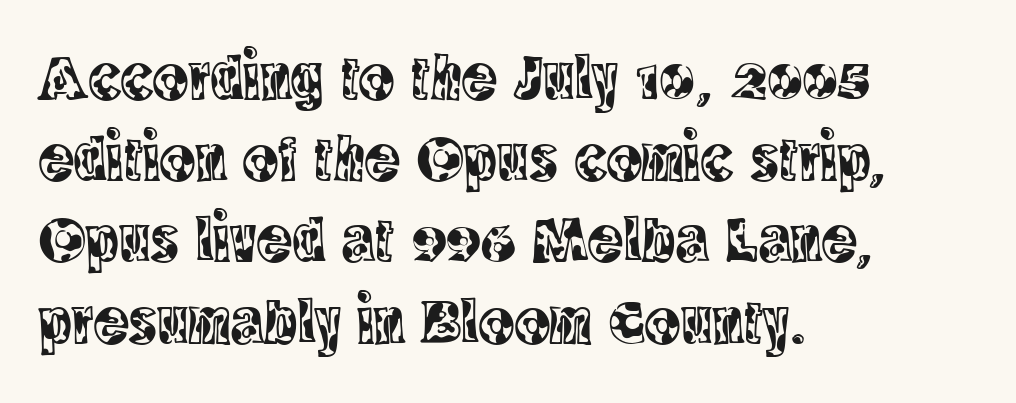
Examine the stroke ends and you'll spot serifs. Casual observation: everything's shoved over to the left. This sample has the flowing, uneven cadence of proportional lettering. Italic? Not at all — the glyphs are vertical.
